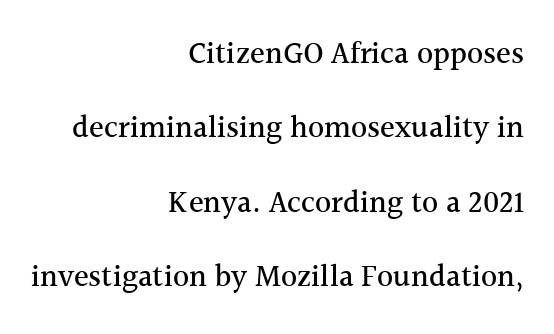
Q: Is the text italic (slanted)? A: No, it is upright.
Q: Is the typeface a serif or a sans-serif typeface? A: Serif.
Q: Is the text underlined? A: No.
Q: How is the paragraph aligned? A: Right-aligned.
Q: Is the spacing between letters normal or unusually wide? A: Normal.
Q: Is the spacing between lines tight, normal or loose? A: Loose.
Q: Width (condensed, normal, or wide)? A: Normal.
Q: x-height? A: Medium.
Q: Monospaced? A: No.
